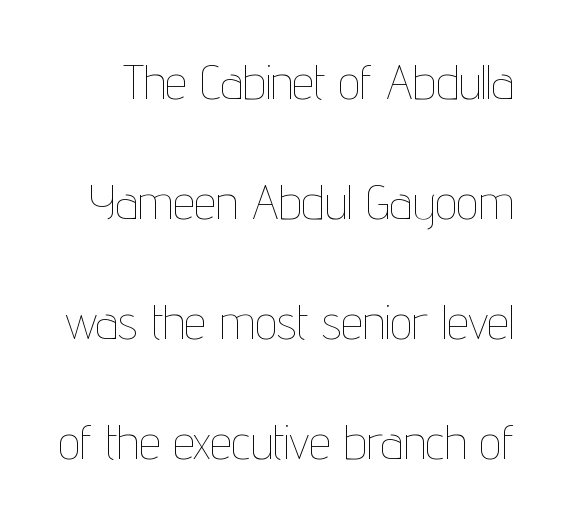
Is this a fixed-width face? No — the glyphs have proportional, varying widths. Is there any slant? The stems are plumb. If you measured baseline to baseline, you'd find a long distance. The passage shown is not underscored anywhere.
